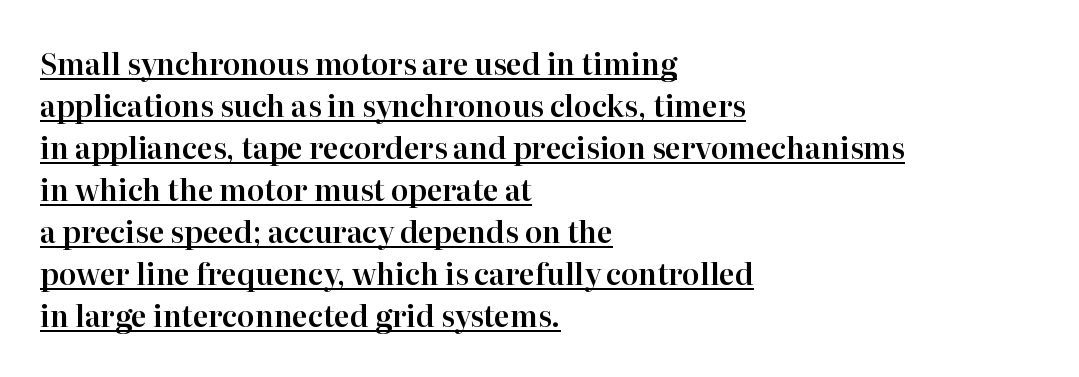
{"serif": "yes", "italic": "no", "width": "normal", "stroke_contrast": "high", "x_height": "medium", "monospaced": "no", "underline": "yes", "align": "left", "line_spacing": "normal", "line_spacing_ratio": 1.45, "letter_spacing": "normal", "letter_spacing_em": 0.0, "glyph_px": 29}
